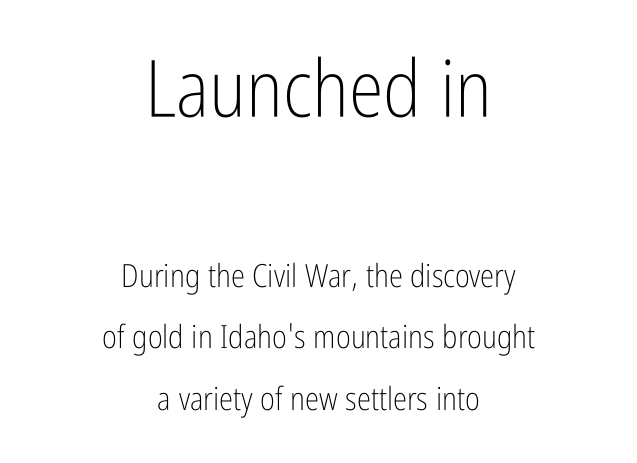
{"serif": "no", "italic": "no", "bold": "no", "weight": "light", "width": "condensed", "stroke_contrast": "low", "x_height": "medium", "monospaced": "no", "underline": "no", "align": "center", "line_spacing": "loose", "line_spacing_ratio": 1.93, "letter_spacing": "normal", "letter_spacing_em": 0.0, "larger_block": "first", "size_ratio": 2.47, "glyph_px": 79}
